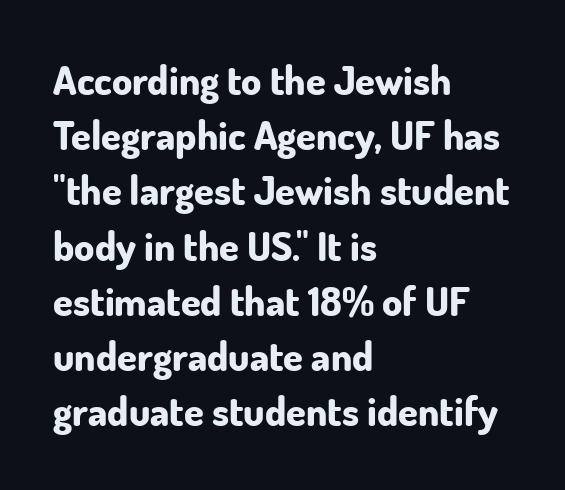
Q: Is the text bold? A: Yes.
Q: Is the text italic (slanted)? A: No, it is upright.
Q: Is the typeface a serif or a sans-serif typeface? A: Sans-serif.
Q: Is the text underlined? A: No.
Q: How is the paragraph aligned? A: Left-aligned.
Q: Is the spacing between letters normal or unusually wide? A: Normal.
Q: Is the spacing between lines tight, normal or loose? A: Normal.
Q: Width (condensed, normal, or wide)? A: Normal.
Q: Stroke contrast? A: Low.
Q: x-height? A: Small.
Q: Monospaced? A: No.
